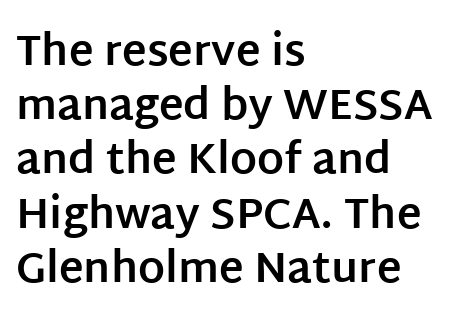
Q: Is the text bold? A: Yes.
Q: Is the text italic (slanted)? A: No, it is upright.
Q: Is the typeface a serif or a sans-serif typeface? A: Sans-serif.
Q: Is the text underlined? A: No.
Q: How is the paragraph aligned? A: Left-aligned.
Q: Is the spacing between letters normal or unusually wide? A: Normal.
Q: Is the spacing between lines tight, normal or loose? A: Normal.
Q: Width (condensed, normal, or wide)? A: Normal.
Q: Stroke contrast? A: Low.
Q: x-height? A: Large.
Q: Monospaced? A: No.
